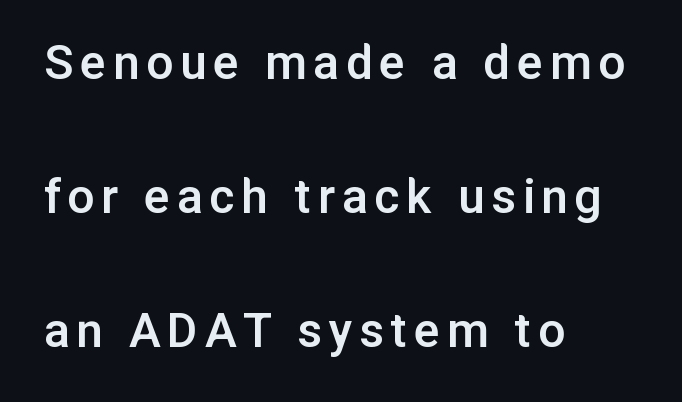
The image shows 54 px semibold sans-serif type, upright; set left-aligned, loose line spacing (2.48x), not underlined; low stroke contrast and a medium x-height.
